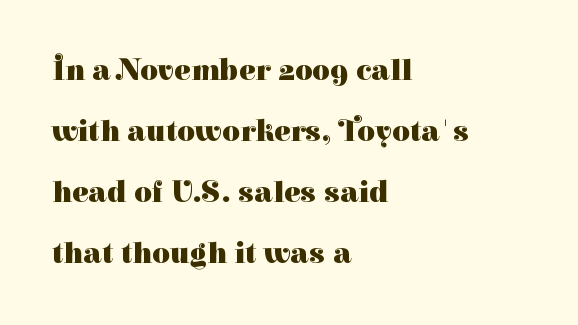
{"serif": "yes", "italic": "no", "bold": "yes", "weight": "heavy", "width": "normal", "stroke_contrast": "high", "x_height": "medium", "monospaced": "no", "underline": "no", "align": "left", "line_spacing": "loose", "line_spacing_ratio": 1.97, "letter_spacing": "normal", "letter_spacing_em": 0.0, "glyph_px": 31}
